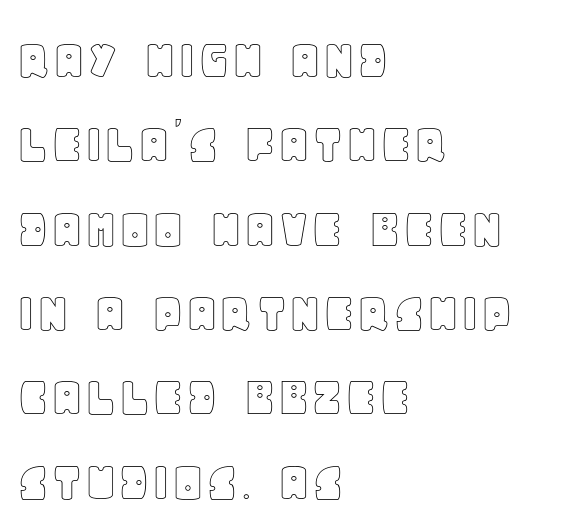
The rag falls on the right side of this text block. Here the designer chose a conventional face with non-uniform glyph widths. Type without underlining. Notice how descenders clear the ascenders below comfortably — that's standard leading. This is the regular roman posture of the typeface. Observe the ordinary spacing: letters are neighbours, not strangers.
